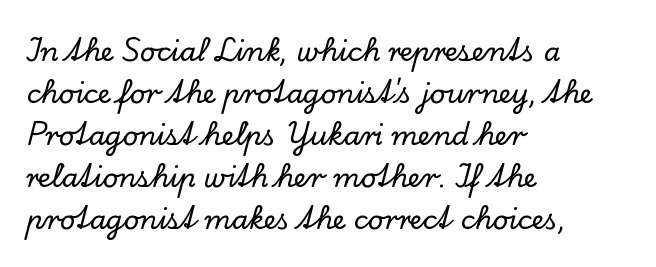
Quick note: underline off. The typesetter chose a ragged-right arrangement here. Leading: standard. Words appear dense and cohesive because spacing is normal.
